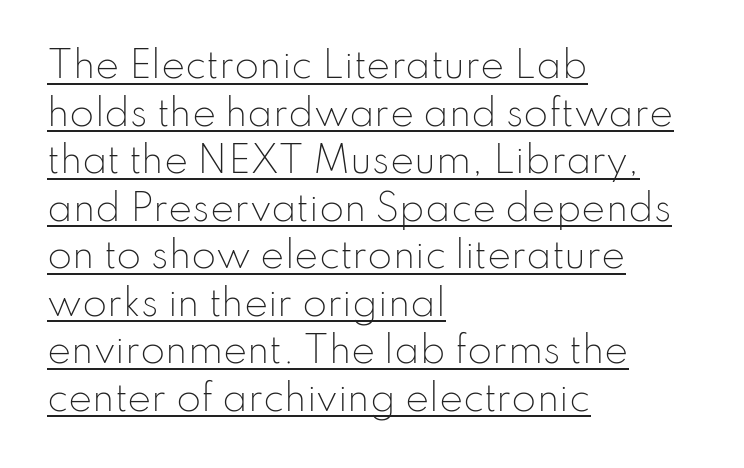
{"serif": "no", "italic": "no", "bold": "no", "weight": "light", "width": "normal", "stroke_contrast": "low", "x_height": "small", "monospaced": "no", "underline": "yes", "align": "left", "line_spacing": "normal", "line_spacing_ratio": 1.32, "letter_spacing": "normal", "letter_spacing_em": 0.0, "glyph_px": 36}
